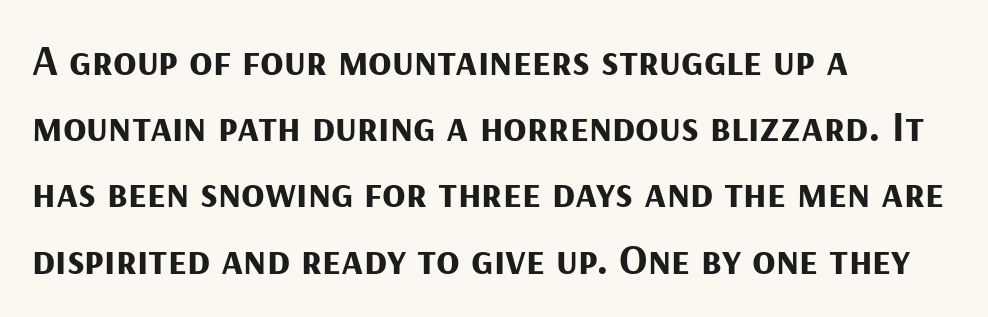
Q: Is the text bold? A: Yes.
Q: Is the text italic (slanted)? A: No, it is upright.
Q: Is the typeface a serif or a sans-serif typeface? A: Sans-serif.
Q: Is the text underlined? A: No.
Q: How is the paragraph aligned? A: Left-aligned.
Q: Is the spacing between letters normal or unusually wide? A: Normal.
Q: Is the spacing between lines tight, normal or loose? A: Normal.
Q: Width (condensed, normal, or wide)? A: Normal.
Q: Stroke contrast? A: Medium.
Q: x-height? A: Medium.
Q: Monospaced? A: No.
